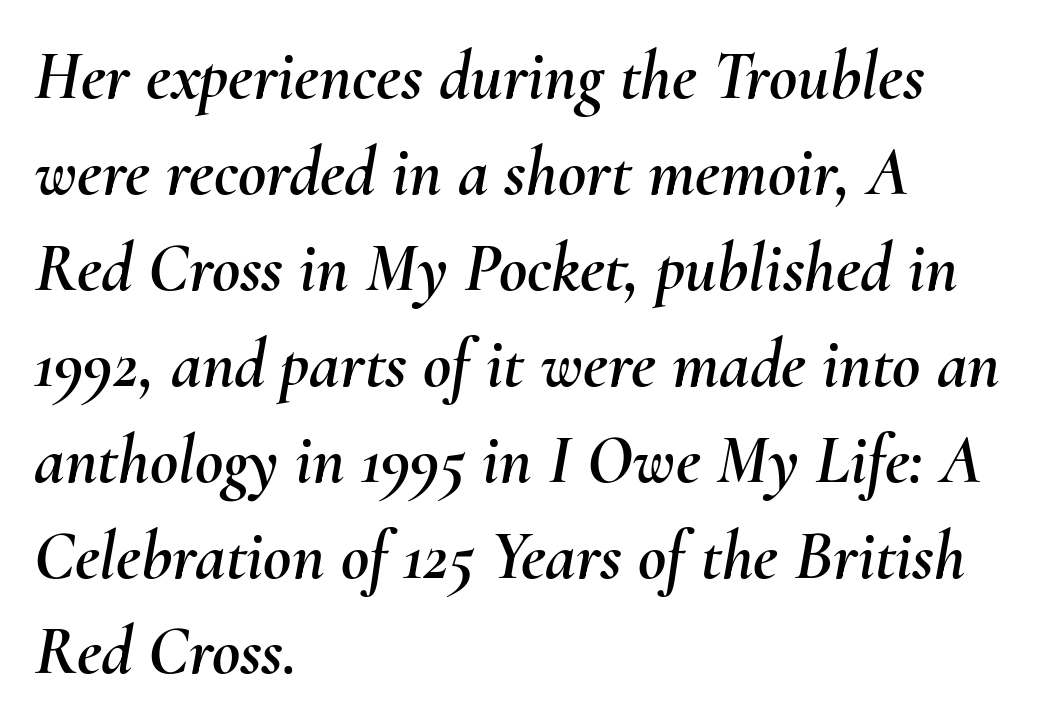
{"italic": "yes", "lean": "right", "slant_degrees": 10, "width": "normal", "stroke_contrast": "medium", "x_height": "small", "monospaced": "no", "underline": "no", "align": "left", "line_spacing": "normal", "line_spacing_ratio": 1.39, "letter_spacing": "normal", "letter_spacing_em": 0.0, "glyph_px": 69}
